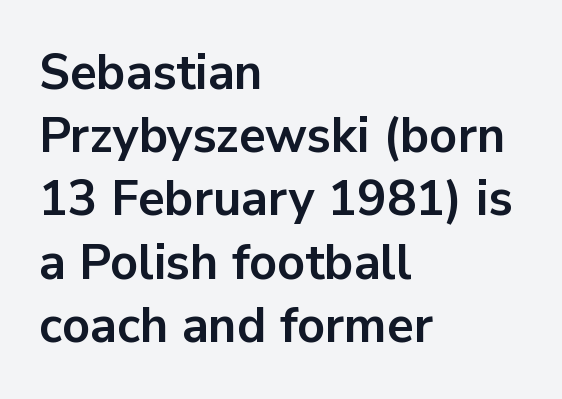
Q: Is the text bold? A: Yes.
Q: Is the text italic (slanted)? A: No, it is upright.
Q: Is the typeface a serif or a sans-serif typeface? A: Sans-serif.
Q: Is the text underlined? A: No.
Q: How is the paragraph aligned? A: Left-aligned.
Q: Is the spacing between letters normal or unusually wide? A: Normal.
Q: Is the spacing between lines tight, normal or loose? A: Normal.
Q: Width (condensed, normal, or wide)? A: Normal.
Q: Stroke contrast? A: Low.
Q: x-height? A: Medium.
Q: Monospaced? A: No.
